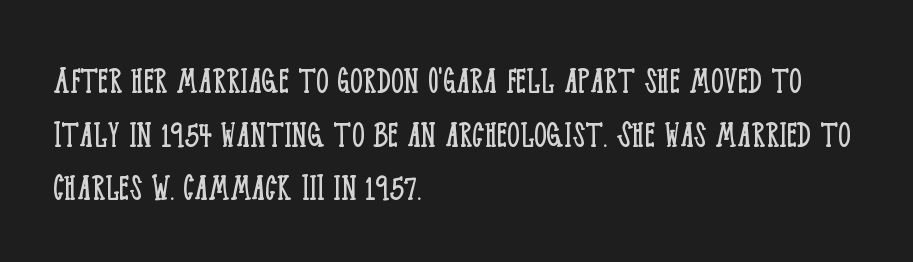
The image shows 40 px light, condensed serif type, upright; set left-aligned, normal line spacing (1.34x), normal letter spacing, not underlined; low stroke contrast and a large x-height.
